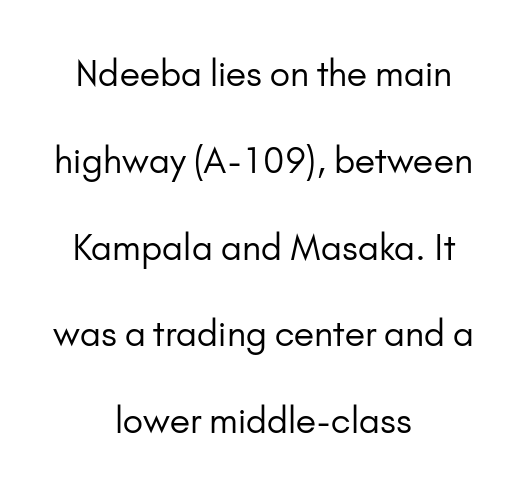
{"serif": "no", "italic": "no", "bold": "no", "weight": "regular", "width": "normal", "stroke_contrast": "low", "x_height": "small", "monospaced": "no", "underline": "no", "align": "center", "line_spacing": "loose", "line_spacing_ratio": 2.48, "letter_spacing": "normal", "letter_spacing_em": 0.0, "glyph_px": 35}
